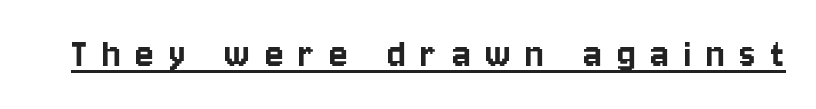
The image shows 43 px condensed sans-serif type, upright; set unusually wide letter spacing (+0.35 em), underlined; low stroke contrast and a large x-height.
